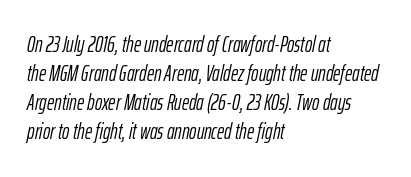
The image shows 22 px text type, italic (leaning right); set left-aligned, normal line spacing (1.32x), normal letter spacing, not underlined.
